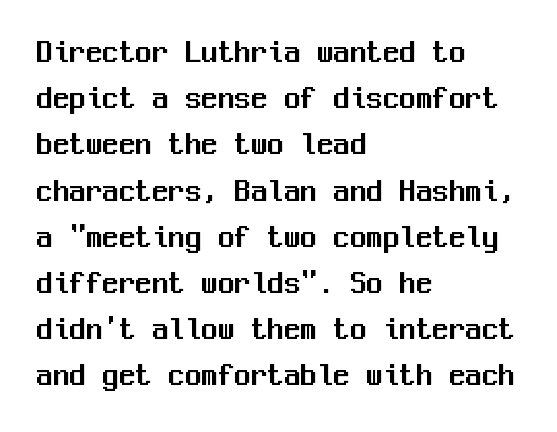
Q: Is the text italic (slanted)? A: No, it is upright.
Q: Is the typeface a serif or a sans-serif typeface? A: Sans-serif.
Q: Is the text underlined? A: No.
Q: How is the paragraph aligned? A: Left-aligned.
Q: Is the spacing between letters normal or unusually wide? A: Normal.
Q: Is the spacing between lines tight, normal or loose? A: Normal.
Q: Width (condensed, normal, or wide)? A: Normal.
Q: Stroke contrast? A: Medium.
Q: x-height? A: Medium.
Q: Monospaced? A: Yes.
